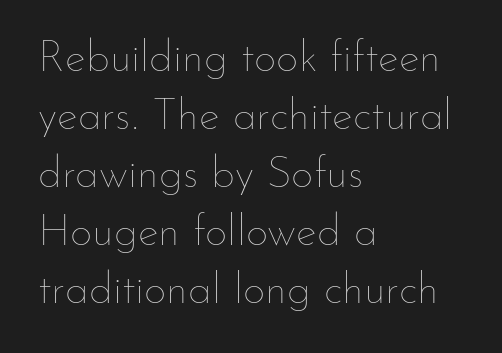
Think of a printed novel: that variable character pitch is what you see here. On a weight scale, this lands at 450 or below. The rendering anchors every line to the left-hand side. In terms of leading, this rendering sits right in the middle. A bare baseline throughout the passage. The letters stand upright; this is a roman face.
